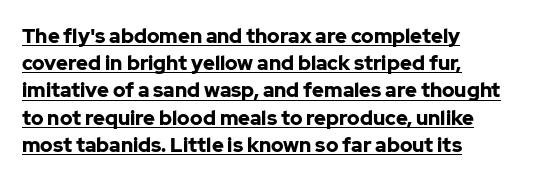
Letter spacing: default. Is there an underline? Yes — a line sits under the letters. Reading down the column, the eye jumps a familiar distance to each next line. Typographic density is high because the face is bold. Upright lettering throughout. The lines are quadded left.
